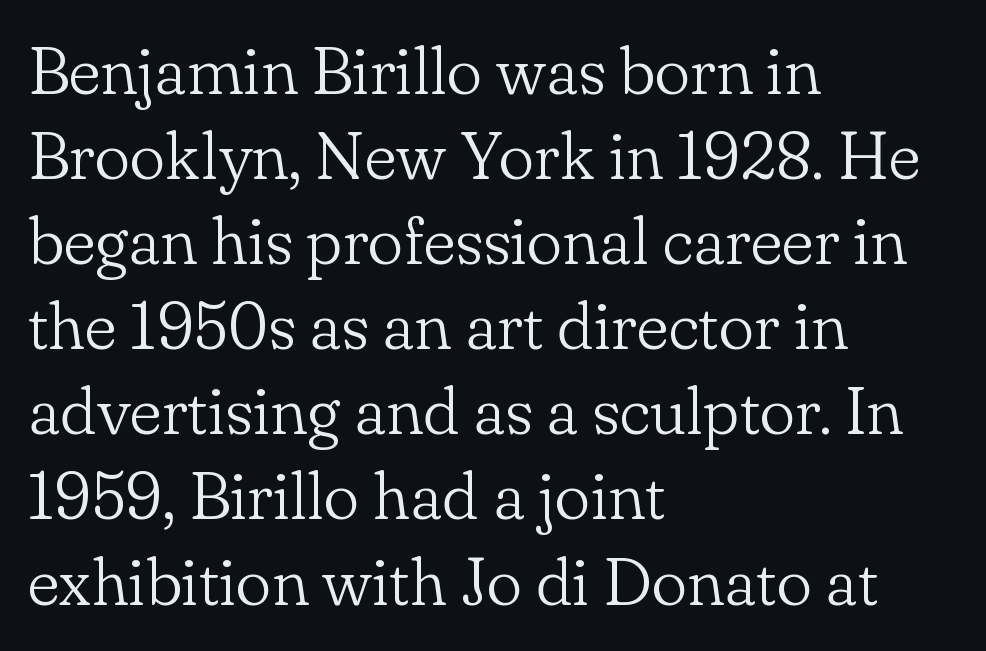
Q: Is the text bold? A: No.
Q: Is the text italic (slanted)? A: No, it is upright.
Q: Is the typeface a serif or a sans-serif typeface? A: Serif.
Q: Is the text underlined? A: No.
Q: How is the paragraph aligned? A: Left-aligned.
Q: Is the spacing between letters normal or unusually wide? A: Normal.
Q: Is the spacing between lines tight, normal or loose? A: Normal.
Q: Width (condensed, normal, or wide)? A: Normal.
Q: Stroke contrast? A: Low.
Q: x-height? A: Small.
Q: Monospaced? A: No.
